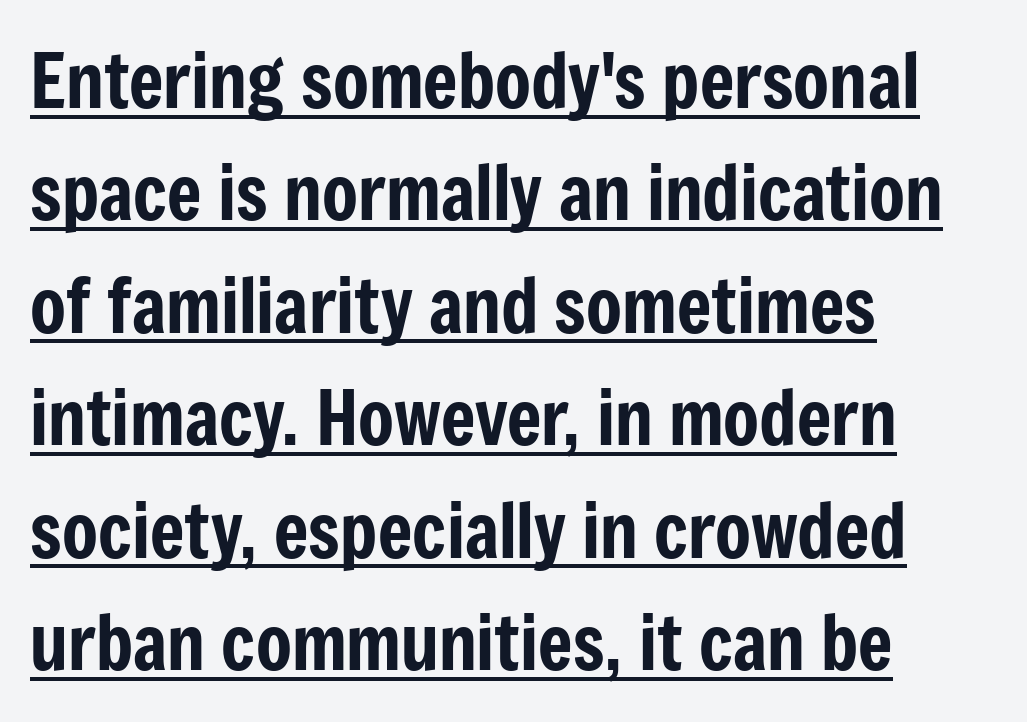
The image shows 74 px condensed sans-serif type, upright; set left-aligned, normal line spacing (1.52x), normal letter spacing, underlined; low stroke contrast and a medium x-height.
